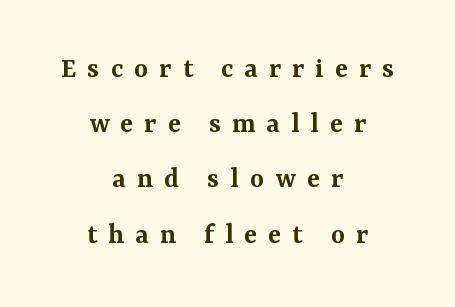
Q: Is the text bold? A: Semi-bold.
Q: Is the text italic (slanted)? A: No, it is upright.
Q: Is the typeface a serif or a sans-serif typeface? A: Serif.
Q: Is the text underlined? A: No.
Q: How is the paragraph aligned? A: Centered.
Q: Is the spacing between letters normal or unusually wide? A: Unusually wide.
Q: Width (condensed, normal, or wide)? A: Normal.
Q: Stroke contrast? A: Medium.
Q: x-height? A: Medium.
Q: Monospaced? A: No.
